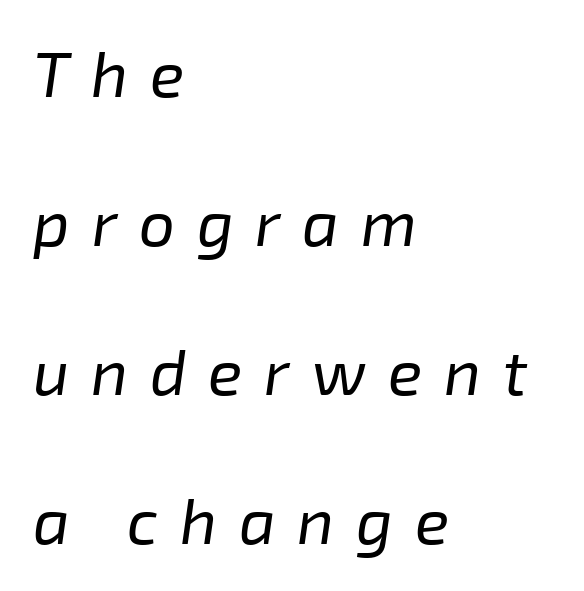
{"italic": "yes", "lean": "right", "slant_degrees": 8, "bold": "no", "weight": "regular", "width": "normal", "stroke_contrast": "low", "x_height": "medium", "monospaced": "no", "underline": "no", "align": "left", "line_spacing": "loose", "line_spacing_ratio": 2.33, "letter_spacing": "wide", "letter_spacing_em": 0.34, "glyph_px": 64}
